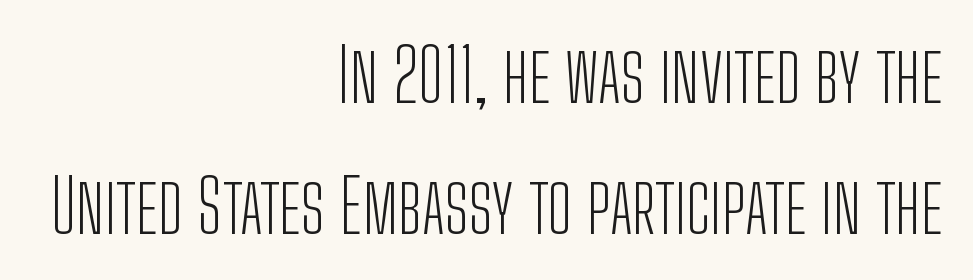
The characters are drawn with everyday or finer stroke widths. Spacing between characters is what you'd get straight out of the box. The font's upright variant was chosen for this text. The face used here is proportionally spaced, like ordinary book or web type. Just letters on the line, the space beneath them empty. The paragraph has a hard right edge and a soft left edge.
